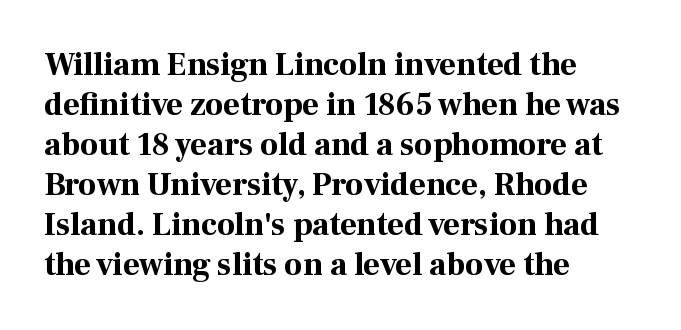
Serifs: yes, visible at the terminals of the letterforms. Here the designer chose a conventional face with non-uniform glyph widths. What weight is shown? A full bold with thick strokes. The rendering keeps characters at their native spacing. Each new line begins a customary step beneath the previous one. The font's upright variant was chosen for this text.
